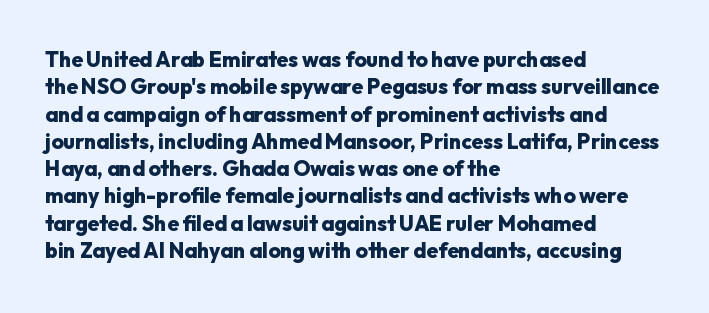
The image shows 21 px bold type, upright; set left-aligned, normal line spacing (1.3x), normal letter spacing, not underlined.
